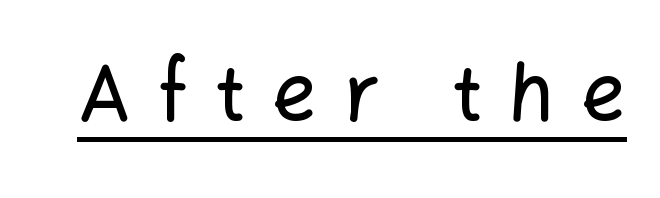
How are the letters spaced? Widely, with obvious added tracking. Think of a printed novel: that variable character pitch is what you see here. Somebody hit Ctrl+U on this one — the words are underlined. The letters carry no serifs — their stems end cleanly without finishing strokes. Tall strokes in this sample are plumb rather than angled.
